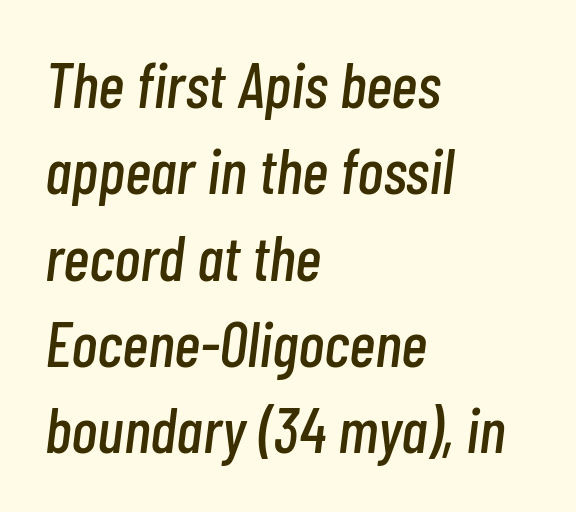
{"italic": "yes", "lean": "right", "slant_degrees": 7, "width": "condensed", "stroke_contrast": "low", "x_height": "medium", "monospaced": "no", "underline": "no", "align": "left", "line_spacing": "normal", "line_spacing_ratio": 1.37, "letter_spacing": "normal", "letter_spacing_em": 0.0, "glyph_px": 63}
